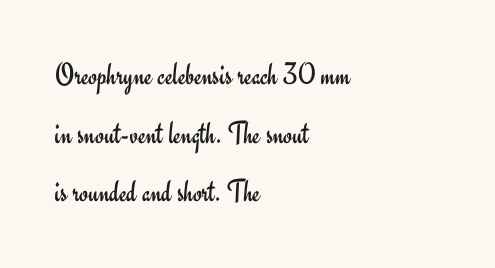
{"serif": "no", "bold": "no", "weight": "regular", "width": "normal", "stroke_contrast": "low", "x_height": "small", "monospaced": "no", "underline": "no", "align": "left", "line_spacing_ratio": 1.83, "letter_spacing": "normal", "letter_spacing_em": 0.0, "glyph_px": 32}
